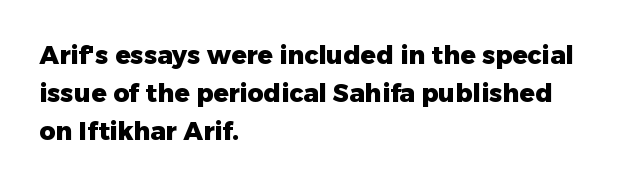
{"italic": "no", "bold": "yes", "underline": "no", "align": "left", "line_spacing": "normal", "line_spacing_ratio": 1.52, "letter_spacing": "normal", "letter_spacing_em": 0.0, "glyph_px": 25}
